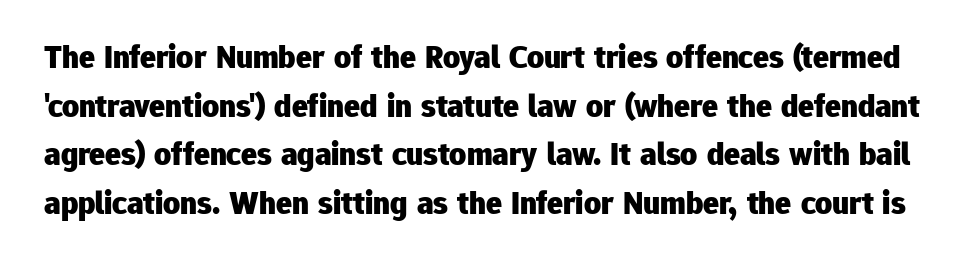
{"serif": "no", "italic": "no", "bold": "yes", "weight": "heavy", "width": "normal", "stroke_contrast": "low", "x_height": "medium", "monospaced": "no", "underline": "no", "line_spacing": "normal", "line_spacing_ratio": 1.47, "letter_spacing": "normal", "letter_spacing_em": 0.0, "glyph_px": 33}
